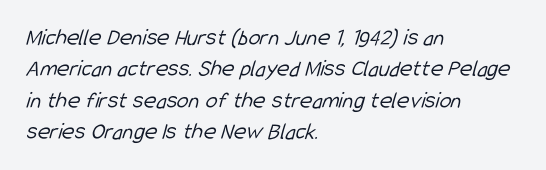
The image shows 24 px text type; set left-aligned, normal line spacing (1.31x), normal letter spacing, not underlined.
